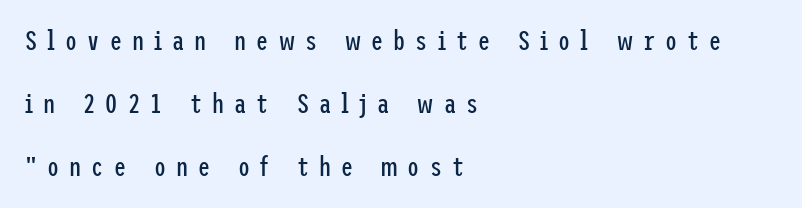
The image shows 27 px text type, upright; set left-aligned, loose line spacing (2.34x), unusually wide letter spacing (+0.37 em), not underlined.
